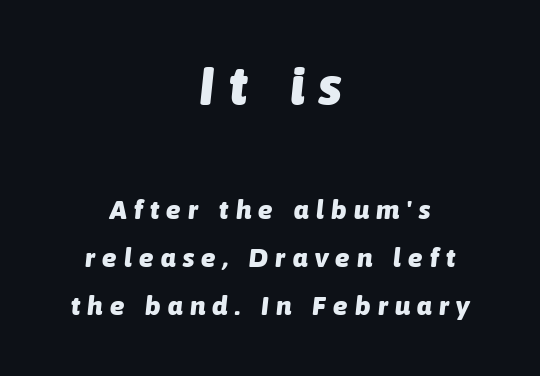
Q: Is the text bold? A: Yes.
Q: Is the text italic (slanted)? A: Yes, it leans right by about 6 degrees.
Q: Is the text underlined? A: No.
Q: How is the paragraph aligned? A: Centered.
Q: Is the spacing between letters normal or unusually wide? A: Unusually wide.
Q: Which block of text is set in a larger size, the first (top) or the second (bottom)? A: The first (top) one.
Q: Width (condensed, normal, or wide)? A: Normal.
Q: Stroke contrast? A: Low.
Q: x-height? A: Medium.
Q: Monospaced? A: No.
